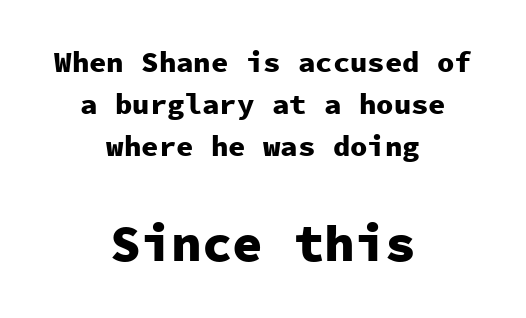
Q: Is the text bold? A: Yes.
Q: Is the text italic (slanted)? A: No, it is upright.
Q: Is the typeface a serif or a sans-serif typeface? A: Sans-serif.
Q: Is the text underlined? A: No.
Q: How is the paragraph aligned? A: Centered.
Q: Is the spacing between letters normal or unusually wide? A: Normal.
Q: Is the spacing between lines tight, normal or loose? A: Normal.
Q: Which block of text is set in a larger size, the first (top) or the second (bottom)? A: The second (bottom) one.
Q: Width (condensed, normal, or wide)? A: Normal.
Q: Stroke contrast? A: Low.
Q: x-height? A: Medium.
Q: Monospaced? A: Yes.
